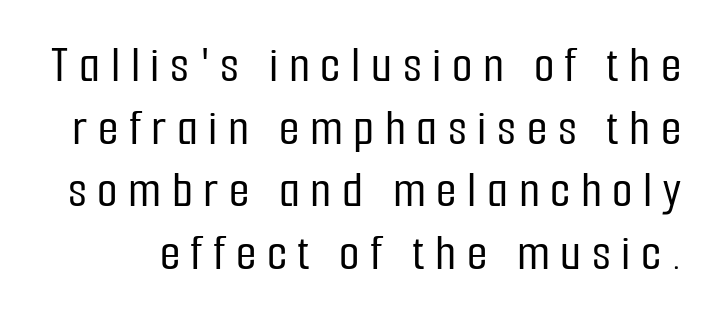
The passage shown is typed in a proportional face where columns would drift. Anything drawn beneath the words? Only blank space. Ascenders rise straight up at ninety degrees. Caption: expanded tracking, letters set apart.
